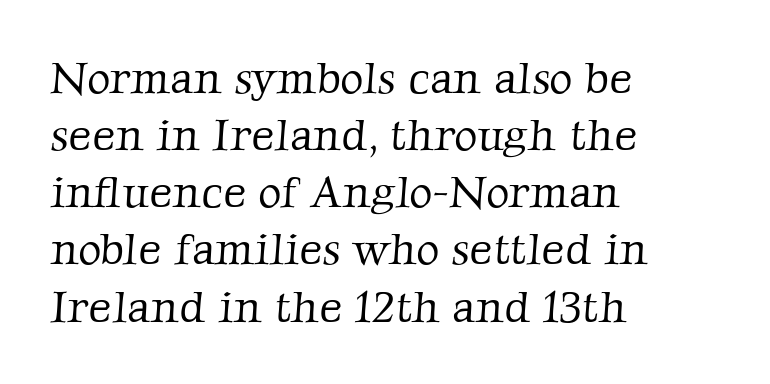
{"serif": "yes", "bold": "no", "weight": "light", "width": "normal", "stroke_contrast": "low", "x_height": "medium", "monospaced": "no", "underline": "no", "align": "left", "line_spacing": "normal", "line_spacing_ratio": 1.27, "letter_spacing": "normal", "letter_spacing_em": 0.0, "glyph_px": 45}
